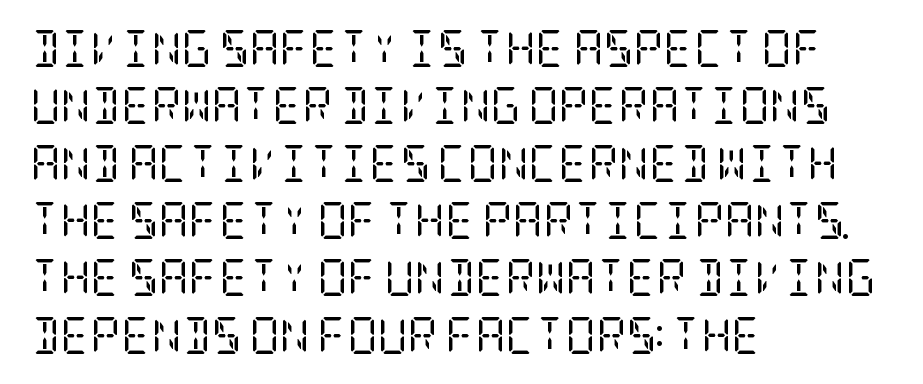
Q: Is the text bold? A: No.
Q: Is the text italic (slanted)? A: No, it is upright.
Q: Is the typeface a serif or a sans-serif typeface? A: Serif.
Q: Is the text underlined? A: No.
Q: How is the paragraph aligned? A: Left-aligned.
Q: Is the spacing between letters normal or unusually wide? A: Normal.
Q: Is the spacing between lines tight, normal or loose? A: Normal.
Q: Width (condensed, normal, or wide)? A: Condensed.
Q: Stroke contrast? A: Low.
Q: x-height? A: Large.
